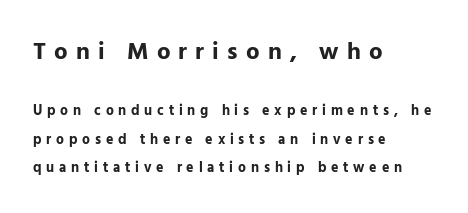
The image shows 24 px bold type, upright; set left-aligned, loose line spacing (2.01x), unusually wide letter spacing (+0.34 em), not underlined; the first (top) block is 1.71x larger.
